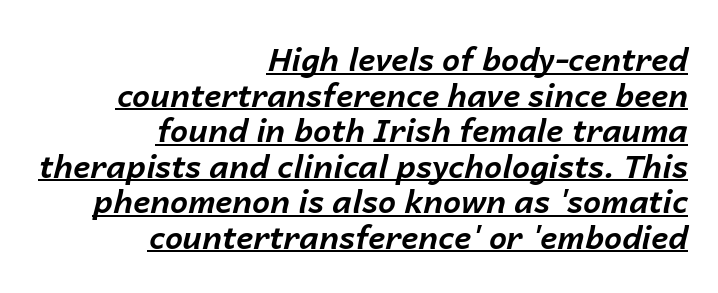
{"italic": "yes", "lean": "right", "slant_degrees": 14, "bold": "yes", "weight": "bold", "width": "normal", "stroke_contrast": "low", "x_height": "medium", "monospaced": "no", "underline": "yes", "align": "right", "line_spacing": "tight", "line_spacing_ratio": 1.11, "letter_spacing": "normal", "letter_spacing_em": 0.0, "glyph_px": 32}
